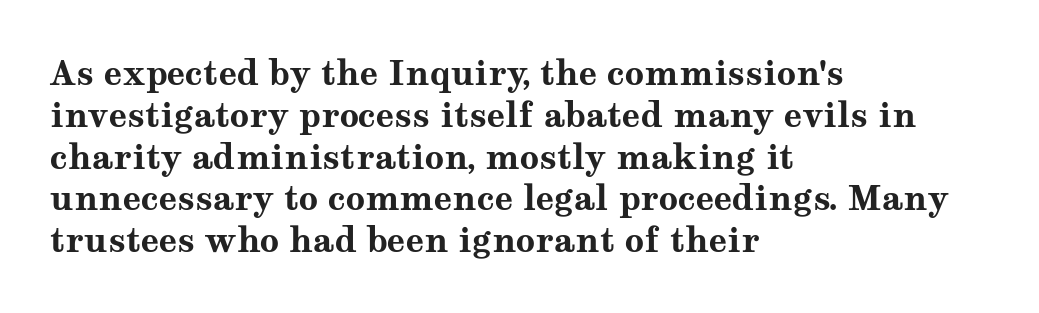
Posture: vertical. This is heavy type, rendered in bold. Stroke terminals: seriffed. Short note: letters normally spaced.
